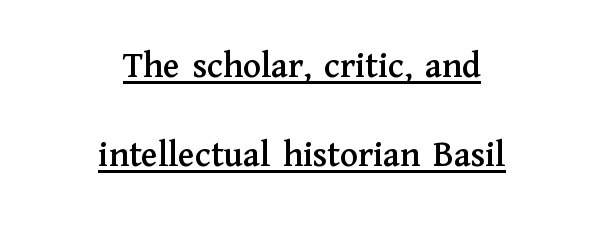
Look at the tracking — it's just the regular setting, nothing added. Reading down the column, the eye jumps a long way to each next line. Classification — serif. The letters advance in unequal steps, a hallmark of proportional type. Underline: present. Italic? Not at all — the glyphs are vertical.
